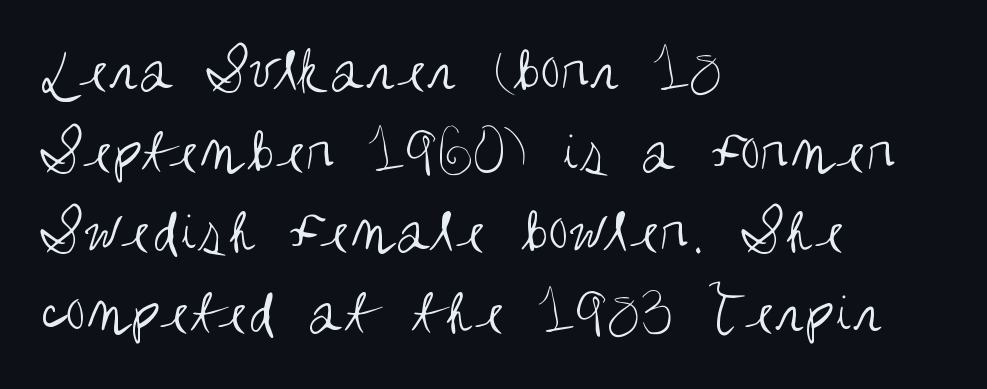
The image shows 65 px regular-weight, condensed sans-serif type; set left-aligned, line spacing 1.24x, normal letter spacing, not underlined; medium stroke contrast and a large x-height.
